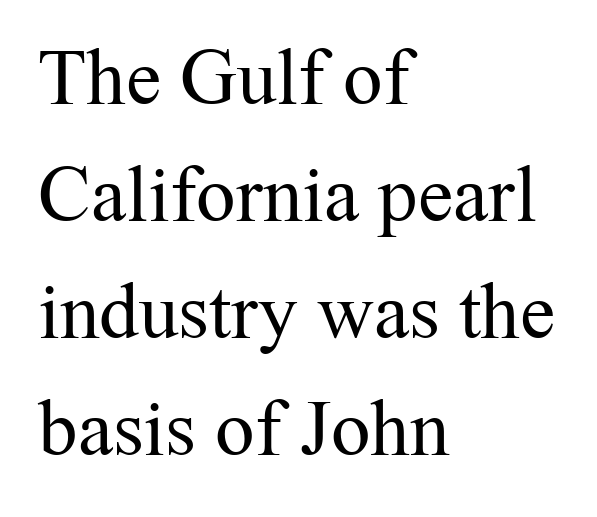
{"serif": "yes", "italic": "no", "bold": "no", "weight": "regular", "width": "normal", "stroke_contrast": "medium", "x_height": "medium", "monospaced": "no", "underline": "no", "align": "left", "line_spacing": "normal", "line_spacing_ratio": 1.48, "letter_spacing": "normal", "letter_spacing_em": 0.0, "glyph_px": 79}
